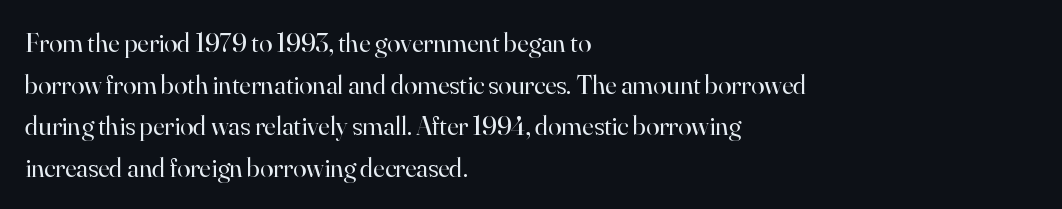
Q: Is the text bold? A: No.
Q: Is the text italic (slanted)? A: No, it is upright.
Q: Is the text underlined? A: No.
Q: How is the paragraph aligned? A: Left-aligned.
Q: Is the spacing between letters normal or unusually wide? A: Normal.
Q: Is the spacing between lines tight, normal or loose? A: Normal.
